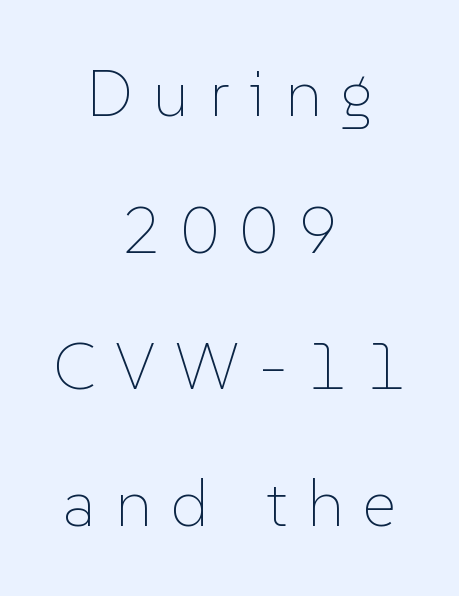
Q: Is the text bold? A: No.
Q: Is the text italic (slanted)? A: No, it is upright.
Q: Is the text underlined? A: No.
Q: How is the paragraph aligned? A: Centered.
Q: Is the spacing between letters normal or unusually wide? A: Unusually wide.
Q: Is the spacing between lines tight, normal or loose? A: Loose.
Q: Width (condensed, normal, or wide)? A: Normal.
Q: Stroke contrast? A: Low.
Q: x-height? A: Medium.
Q: Monospaced? A: No.
